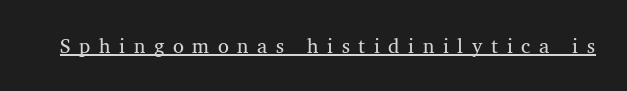
The image shows 20 px text type, upright; set unusually wide letter spacing (+0.43 em), underlined.
